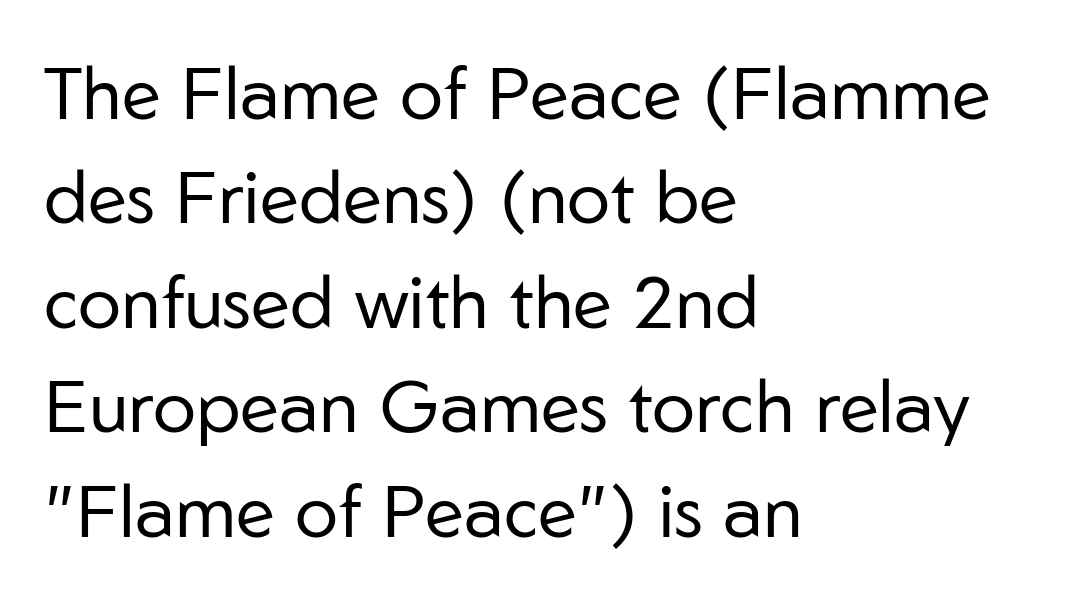
The image shows 73 px regular-weight sans-serif type, upright; set left-aligned, normal line spacing (1.43x), normal letter spacing, not underlined; low stroke contrast and a medium x-height.
